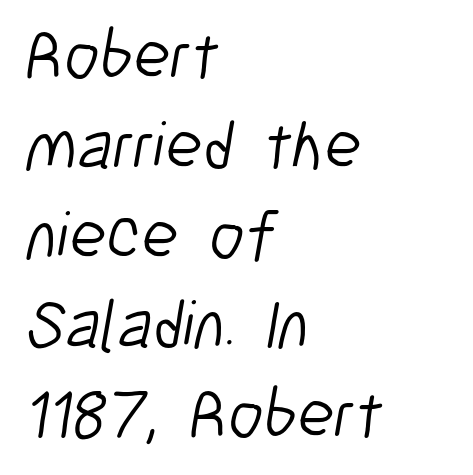
The image shows 68 px light, condensed sans-serif type; set left-aligned, normal line spacing (1.32x), normal letter spacing, not underlined; low stroke contrast and a medium x-height.
